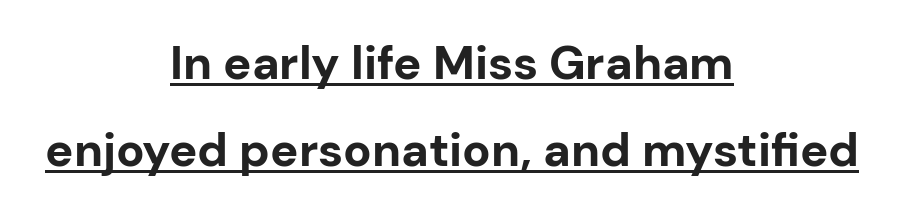
Compared with undecorated copy, this sample adds a rule below the words. This sample uses a sans-serif face. Looks like regular typesetting: each glyph gets only the width it needs. This rendering leaves character spacing at its baseline value.
